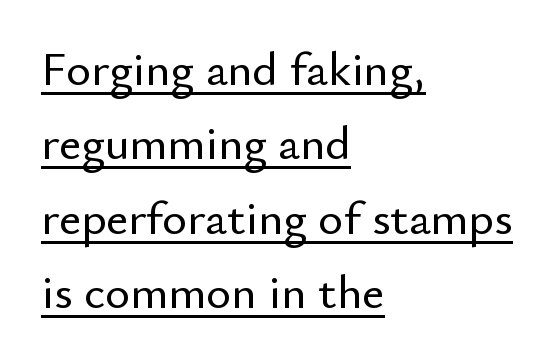
Q: Is the text italic (slanted)? A: No, it is upright.
Q: Is the typeface a serif or a sans-serif typeface? A: Sans-serif.
Q: Is the text underlined? A: Yes.
Q: How is the paragraph aligned? A: Left-aligned.
Q: Is the spacing between letters normal or unusually wide? A: Normal.
Q: Is the spacing between lines tight, normal or loose? A: Normal.
Q: Width (condensed, normal, or wide)? A: Normal.
Q: Stroke contrast? A: Low.
Q: x-height? A: Small.
Q: Monospaced? A: No.
